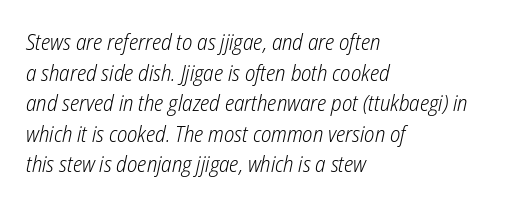
{"italic": "yes", "lean": "right", "slant_degrees": 12, "bold": "no", "underline": "no", "align": "left", "line_spacing": "normal", "line_spacing_ratio": 1.39, "letter_spacing": "normal", "letter_spacing_em": 0.0, "glyph_px": 22}
